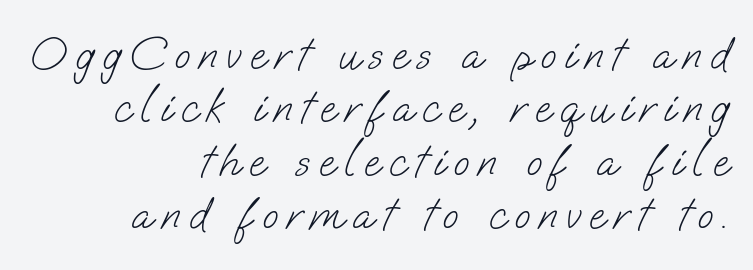
Q: Is the text bold? A: No.
Q: Is the typeface a serif or a sans-serif typeface? A: Sans-serif.
Q: Is the text underlined? A: No.
Q: How is the paragraph aligned? A: Right-aligned.
Q: Width (condensed, normal, or wide)? A: Normal.
Q: Stroke contrast? A: Low.
Q: x-height? A: Small.
Q: Monospaced? A: No.
